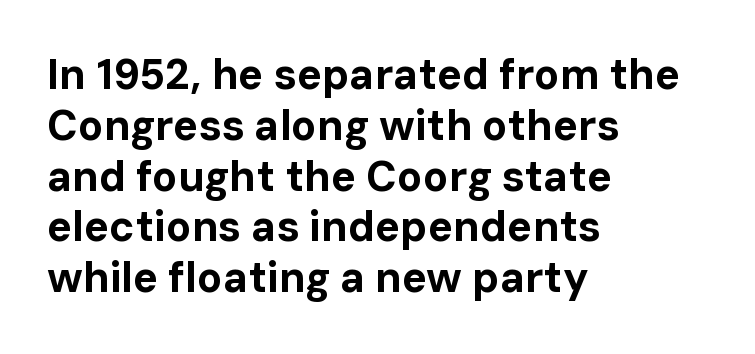
Glance below the letters and you will spot only blank space. Examine the stroke ends and you'll find no serifs. As a designer I'd log this as weight 700, bold. Unlike italic type, these characters show no tilt at all.
